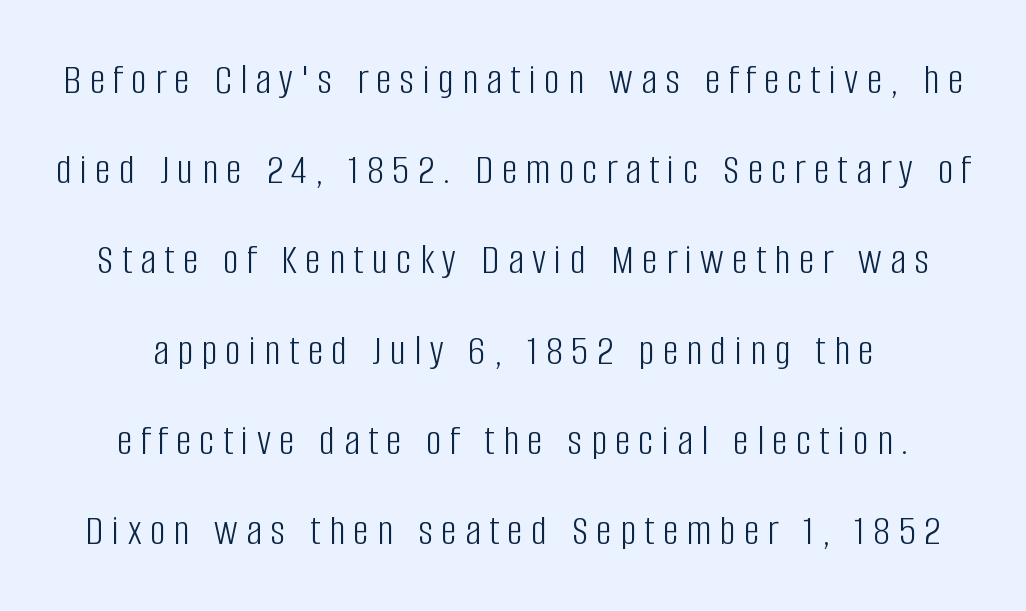
Q: Is the text bold? A: No.
Q: Is the text italic (slanted)? A: No, it is upright.
Q: Is the typeface a serif or a sans-serif typeface? A: Sans-serif.
Q: Is the text underlined? A: No.
Q: Is the spacing between lines tight, normal or loose? A: Loose.
Q: Width (condensed, normal, or wide)? A: Condensed.
Q: Stroke contrast? A: Low.
Q: x-height? A: Large.
Q: Monospaced? A: No.
